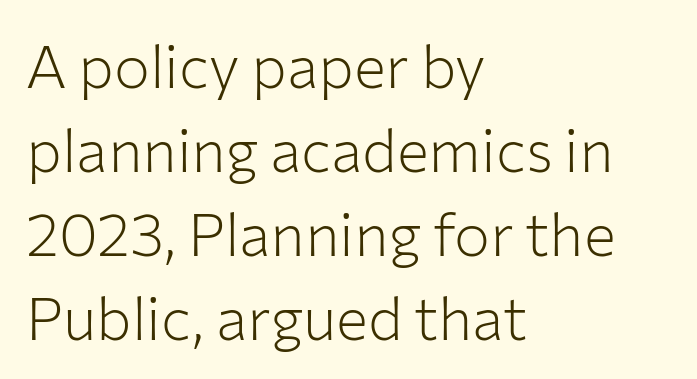
{"serif": "no", "italic": "no", "bold": "no", "weight": "light", "width": "normal", "stroke_contrast": "low", "x_height": "medium", "monospaced": "no", "underline": "no", "align": "left", "line_spacing": "normal", "line_spacing_ratio": 1.4, "letter_spacing": "normal", "letter_spacing_em": 0.0, "glyph_px": 60}
